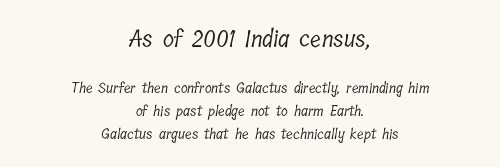
Q: Is the text bold? A: No.
Q: Is the text underlined? A: No.
Q: How is the paragraph aligned? A: Centered.
Q: Is the spacing between letters normal or unusually wide? A: Normal.
Q: Is the spacing between lines tight, normal or loose? A: Normal.
Q: Which block of text is set in a larger size, the first (top) or the second (bottom)? A: The first (top) one.
